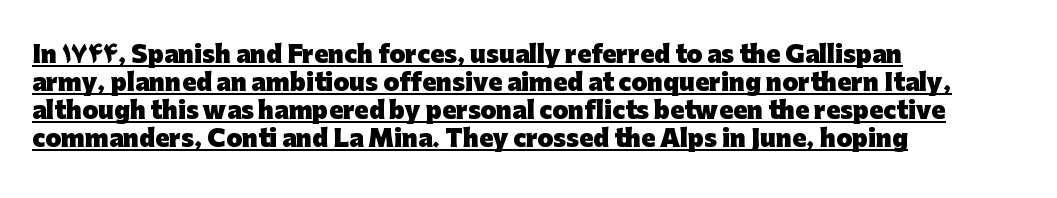
Q: Is the text bold? A: Yes.
Q: Is the text italic (slanted)? A: No, it is upright.
Q: Is the text underlined? A: Yes.
Q: How is the paragraph aligned? A: Left-aligned.
Q: Is the spacing between letters normal or unusually wide? A: Normal.
